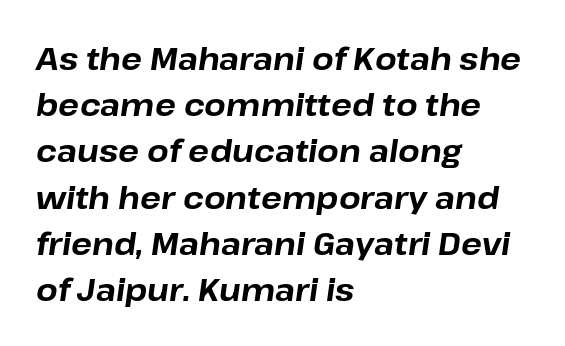
The image shows 31 px bold type, italic (leaning right); set left-aligned, normal line spacing (1.49x), normal letter spacing, not underlined; low stroke contrast and a medium x-height.
